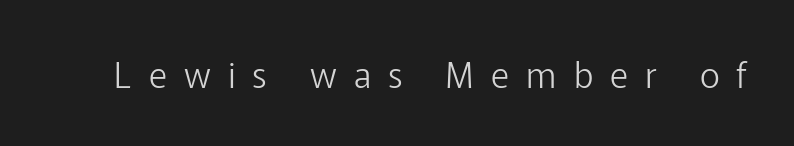
Q: Is the text bold? A: No.
Q: Is the text italic (slanted)? A: No, it is upright.
Q: Is the typeface a serif or a sans-serif typeface? A: Sans-serif.
Q: Is the text underlined? A: No.
Q: Is the spacing between letters normal or unusually wide? A: Unusually wide.
Q: Width (condensed, normal, or wide)? A: Normal.
Q: Stroke contrast? A: Low.
Q: x-height? A: Medium.
Q: Monospaced? A: No.
